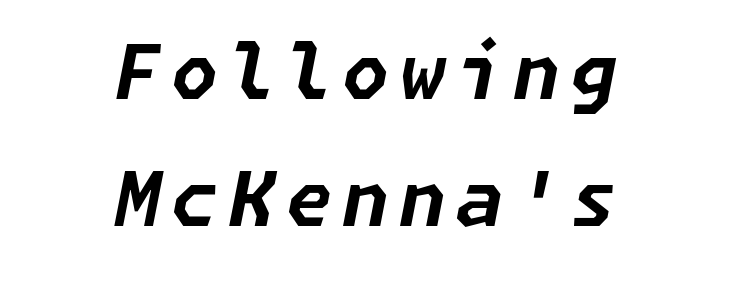
No word sits above an underline. What weight is shown? A full bold with thick strokes. If you folded the block vertically in half, each line would mirror itself in length. Yep, that's italic — everything's leaning. Honestly, the row spacing looks completely unremarkable.
